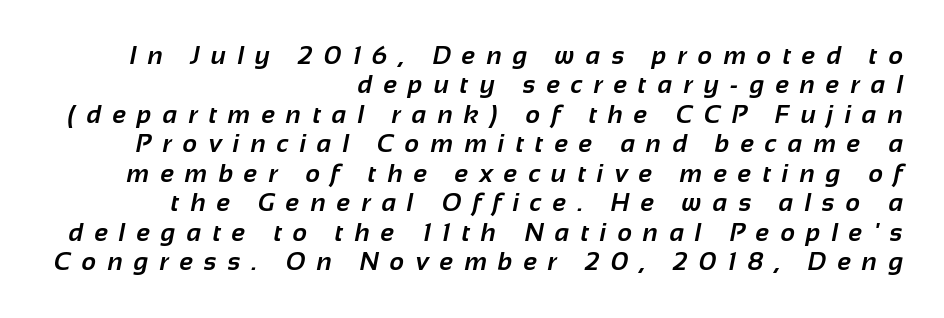
Q: Is the text bold? A: Yes.
Q: Is the text underlined? A: No.
Q: How is the paragraph aligned? A: Right-aligned.
Q: Is the spacing between letters normal or unusually wide? A: Unusually wide.
